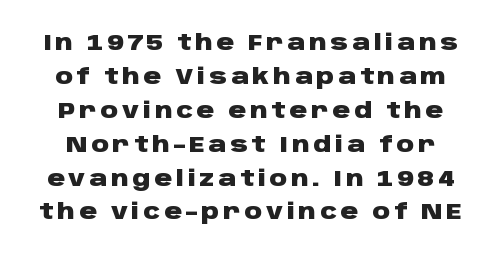
The string is rendered with underlining switched off. The block of text has a typical density, with ordinary space between rows. The font's upright variant was chosen for this text. Look at the stroke-to-counter ratio: heavy, a bold.
